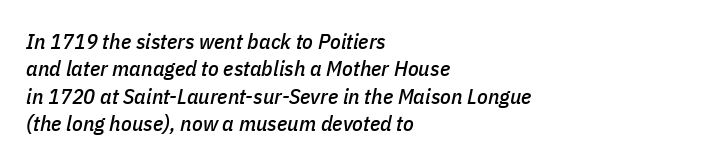
The image shows 22 px text type, italic (leaning right); set left-aligned, line spacing 1.24x, normal letter spacing, not underlined.
